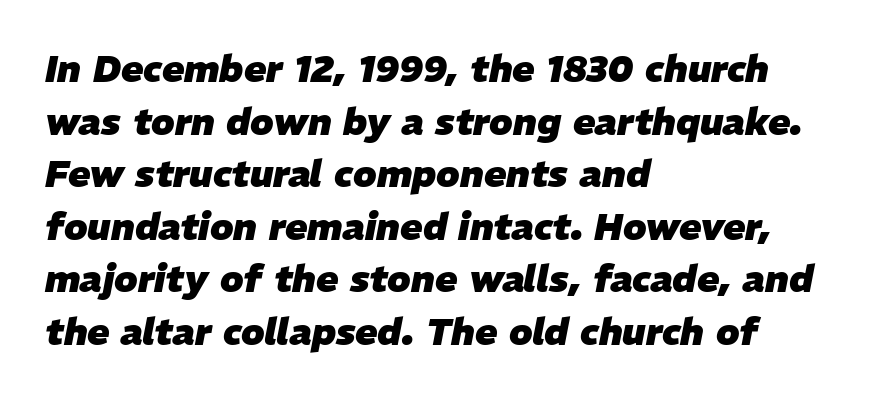
The rendering anchors every line to the left-hand side. Tall strokes in this sample are angled rather than plumb. A typesetter would call this proportional, since set widths differ per character. A clean baseline with only descenders dipping below it.
